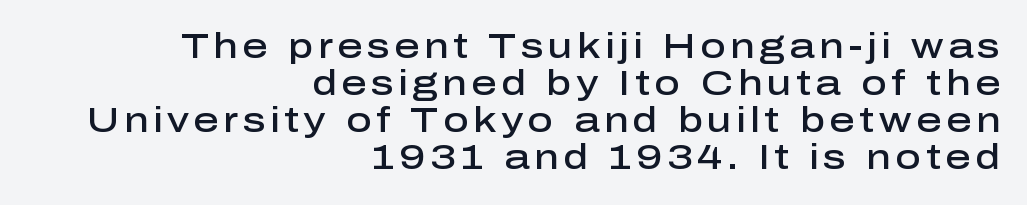
{"serif": "no", "italic": "no", "bold": "semi", "weight": "semibold", "width": "normal", "stroke_contrast": "low", "x_height": "medium", "monospaced": "no", "underline": "no", "align": "right", "line_spacing": "tight", "line_spacing_ratio": 1.06, "glyph_px": 35}
